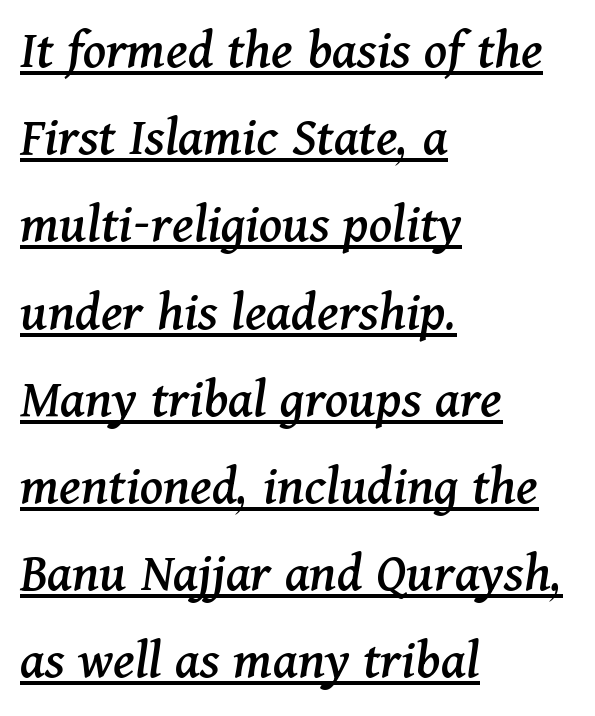
{"serif": "yes", "italic": "yes", "lean": "right", "slant_degrees": 11, "width": "normal", "stroke_contrast": "medium", "x_height": "medium", "monospaced": "no", "underline": "yes", "align": "left", "line_spacing": "normal", "line_spacing_ratio": 1.53, "letter_spacing": "normal", "letter_spacing_em": 0.0, "glyph_px": 57}
